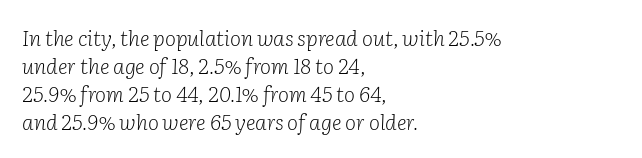
The image shows 21 px text type, italic (leaning right); set left-aligned, normal line spacing (1.33x), normal letter spacing, not underlined.
